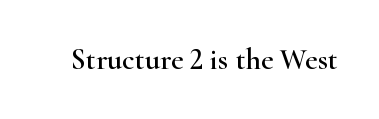
The image shows 30 px wide serif type, upright; set normal letter spacing, not underlined; high stroke contrast and a small x-height.
